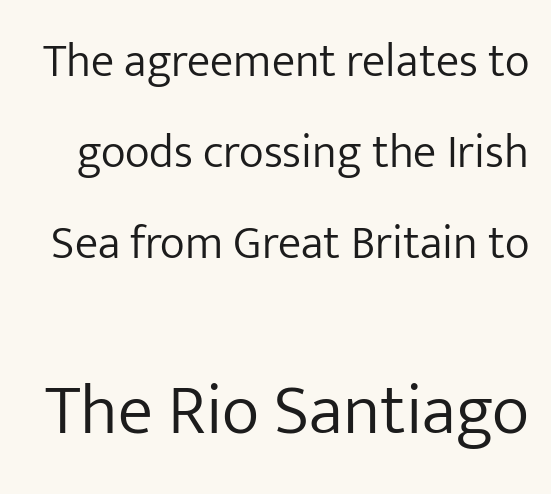
The image shows 71 px light sans-serif type, upright; set loose line spacing (1.94x), normal letter spacing, not underlined; the second (bottom) block is 1.51x larger; low stroke contrast and a medium x-height.
